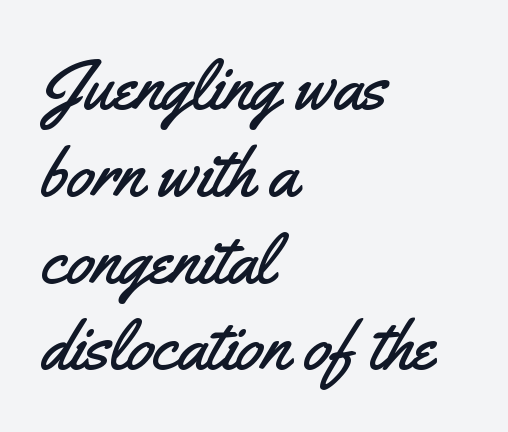
{"serif": "no", "width": "condensed", "stroke_contrast": "medium", "x_height": "small", "monospaced": "no", "underline": "no", "align": "left", "line_spacing_ratio": 1.24, "letter_spacing": "normal", "letter_spacing_em": 0.0, "glyph_px": 70}
